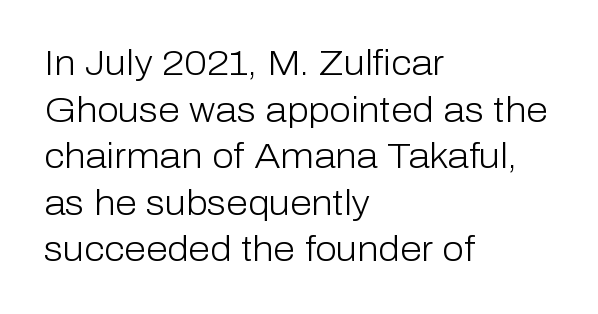
{"serif": "no", "italic": "no", "bold": "no", "weight": "light", "width": "normal", "stroke_contrast": "low", "x_height": "medium", "monospaced": "no", "underline": "no", "align": "left", "line_spacing": "normal", "line_spacing_ratio": 1.33, "letter_spacing": "normal", "letter_spacing_em": 0.0, "glyph_px": 35}
